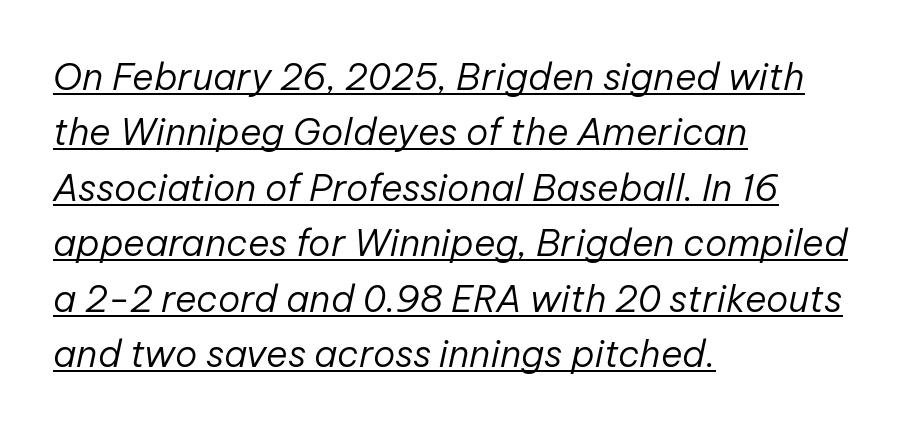
The image shows 37 px regular-weight type, italic (leaning right); set left-aligned, normal line spacing (1.5x), normal letter spacing, underlined; low stroke contrast and a medium x-height.
